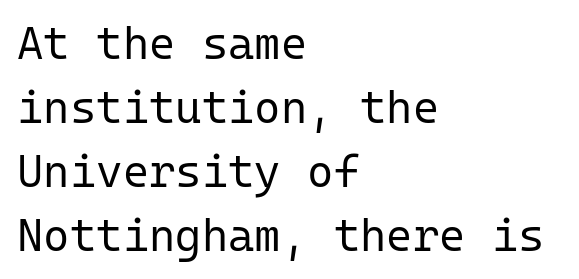
No letter is thick-stroked: the sample isn't bold. The setting favours the left margin, as ordinary paragraphs usually do. Words float on clear page, feet unadorned. Every stem runs plumb, perpendicular to the baseline.
